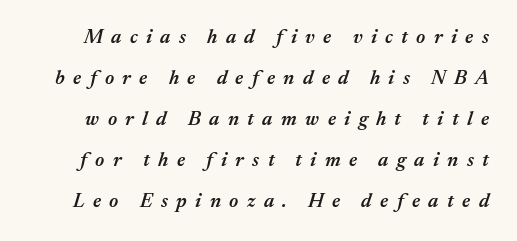
Descenders hang freely into open space. Here the glyphs are tracked loosely, breaking word shapes into spaced letters. Summary of vertical rhythm: relaxed, with wide interline spacing. A fair bit of extra ink — the face is semibold, not bold. When letters slant like this, we call the style italic.
